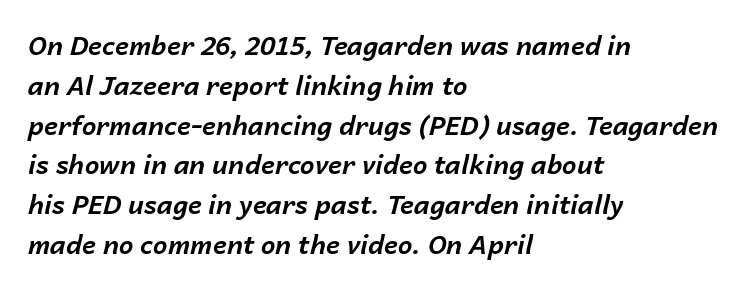
{"italic": "yes", "lean": "right", "slant_degrees": 14, "bold": "yes", "underline": "no", "align": "left", "line_spacing": "normal", "line_spacing_ratio": 1.53, "letter_spacing": "normal", "letter_spacing_em": 0.0, "glyph_px": 26}
